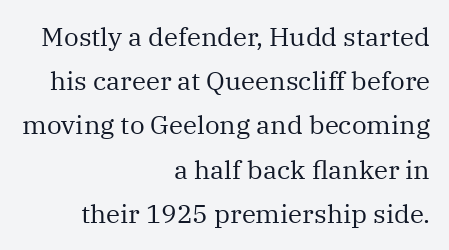
The text block is weighted toward the right margin, trailing off unevenly leftward. On a weight scale, this lands at 450 or below. The letters stand straight up with perfectly vertical stems. Between one letter and the next there's only the usual sliver of space. Each row of text sits above clean, open space.
